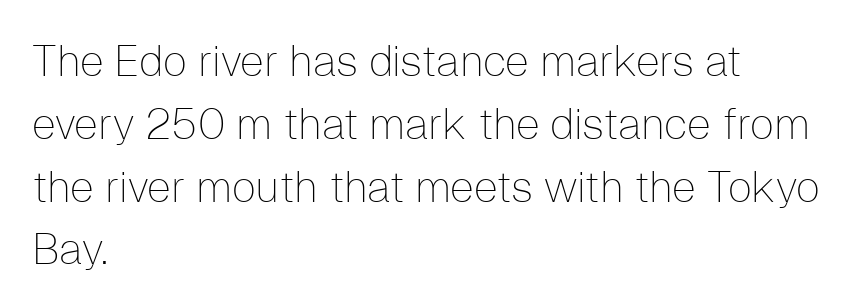
Is the stroke heavy? The answer is a plain regular-or-lighter. What's the leading like? Ordinary, nothing unusual. The zone under the glyphs is completely vacant. Each letter's strokes conclude bluntly, with no projecting serifs. Letter spacing: default. This sample has the flowing, uneven cadence of proportional lettering.
